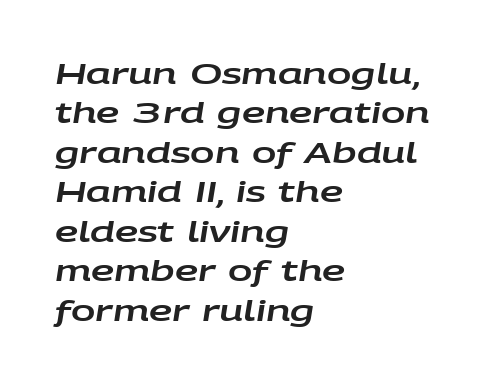
If you measured baseline to baseline, you'd find a middling distance. The rag falls on the right side of this text block. Glance below the letters and you will spot only blank space. The typography opts for an oblique posture over an upright one. A typesetter would call this proportional, since set widths differ per character. Each word holds together tightly as a unit, with standard inter-letter gaps.
